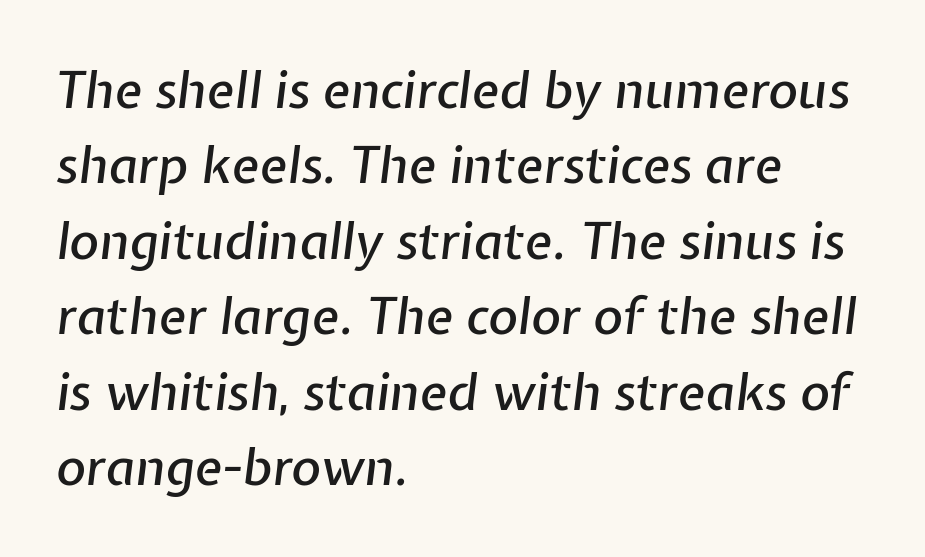
{"italic": "yes", "lean": "right", "slant_degrees": 7, "width": "normal", "stroke_contrast": "low", "x_height": "medium", "monospaced": "no", "underline": "no", "align": "left", "line_spacing": "normal", "line_spacing_ratio": 1.48, "letter_spacing": "normal", "letter_spacing_em": 0.0, "glyph_px": 51}
